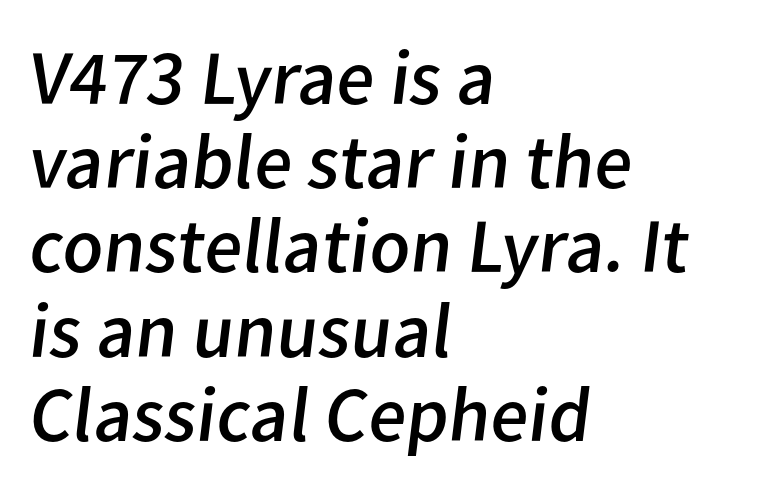
The image shows 78 px regular-weight sans-serif type; set left-aligned, tight line spacing (1.08x), normal letter spacing, not underlined; low stroke contrast and a medium x-height.
